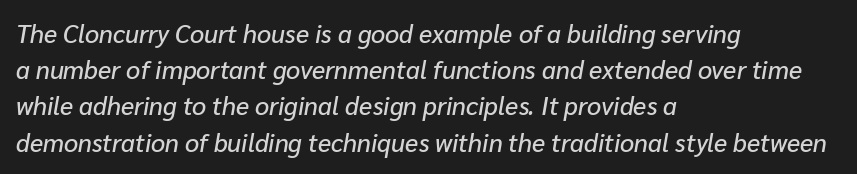
Casual observation: everything's shoved over to the left. Notice how the stems are inclined rather than vertical — that's the hallmark of italics. Reading down the column, the eye jumps a familiar distance to each next line. Plain, unruled lines of type.
